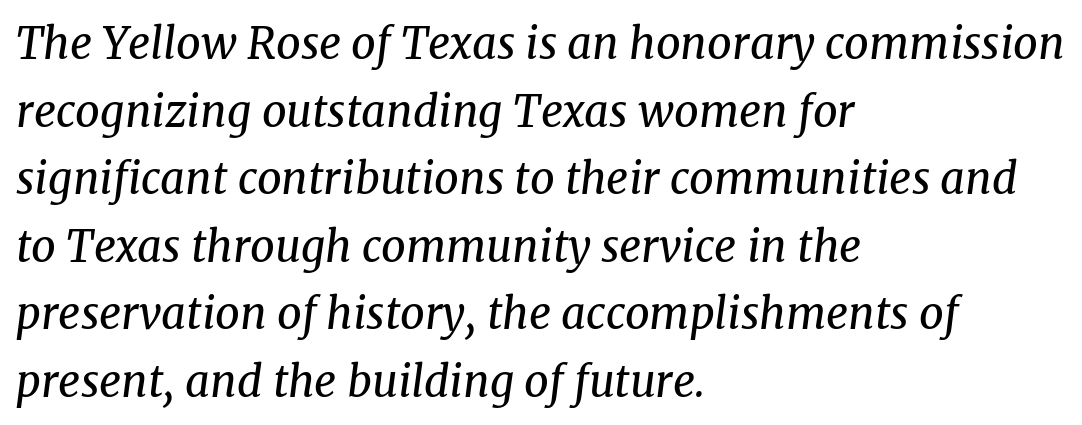
{"serif": "yes", "italic": "yes", "lean": "right", "slant_degrees": 8, "bold": "no", "weight": "regular", "width": "normal", "stroke_contrast": "medium", "x_height": "medium", "monospaced": "no", "underline": "no", "align": "left", "line_spacing": "normal", "line_spacing_ratio": 1.57, "letter_spacing": "normal", "letter_spacing_em": 0.0, "glyph_px": 43}
